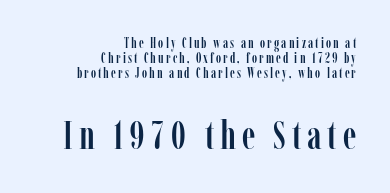
{"serif": "yes", "italic": "no", "width": "condensed", "stroke_contrast": "low", "x_height": "medium", "monospaced": "no", "underline": "no", "align": "right", "line_spacing": "tight", "line_spacing_ratio": 1.08, "larger_block": "second", "size_ratio": 2.79, "glyph_px": 39}
